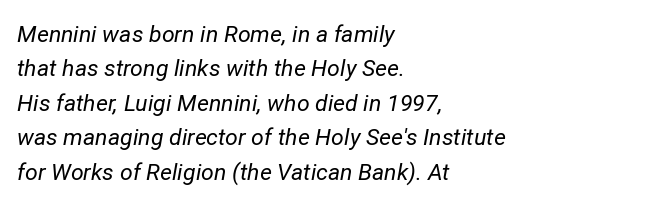
The image shows 23 px text type, italic (leaning right); set left-aligned, normal line spacing (1.5x), normal letter spacing, not underlined.
